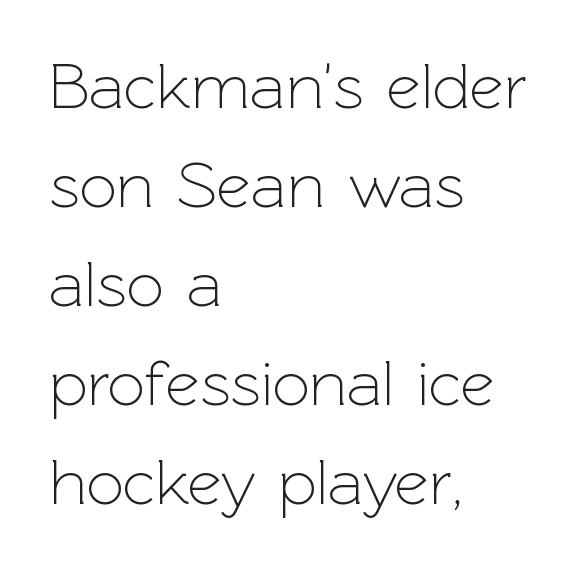
The image shows 66 px light sans-serif type, upright; set left-aligned, normal line spacing (1.5x), normal letter spacing, not underlined; a medium x-height.
